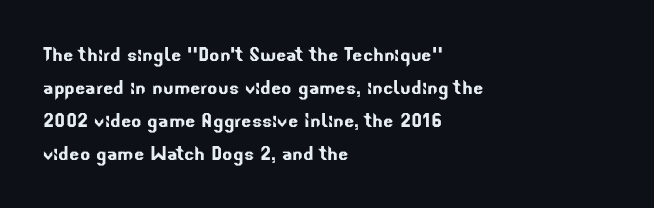
Q: Is the text underlined? A: No.
Q: How is the paragraph aligned? A: Left-aligned.
Q: Is the spacing between letters normal or unusually wide? A: Normal.
Q: Is the spacing between lines tight, normal or loose? A: Normal.
